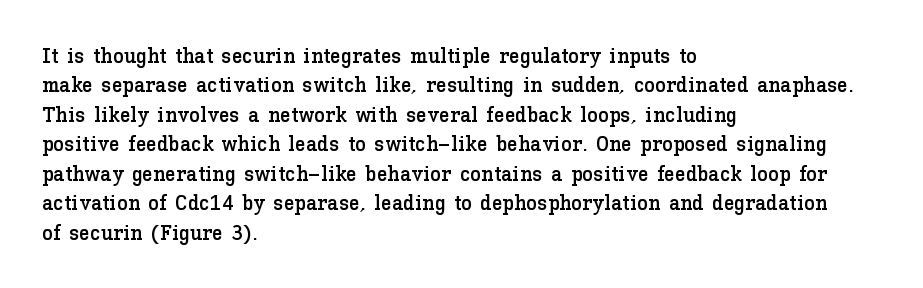
The image shows 22 px text type, upright; set left-aligned, normal line spacing (1.34x), normal letter spacing, not underlined.
